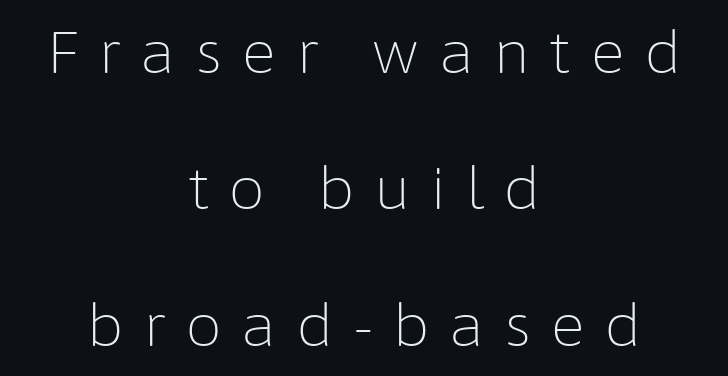
The image shows 59 px light sans-serif type, upright; set centered, loose line spacing (2.31x), unusually wide letter spacing (+0.32 em), not underlined; low stroke contrast and a medium x-height.
